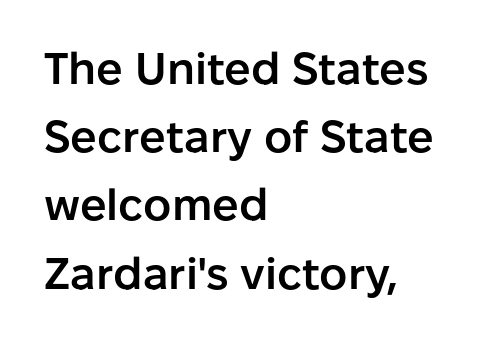
Q: Is the text bold? A: Semi-bold.
Q: Is the text italic (slanted)? A: No, it is upright.
Q: Is the typeface a serif or a sans-serif typeface? A: Sans-serif.
Q: Is the text underlined? A: No.
Q: How is the paragraph aligned? A: Left-aligned.
Q: Is the spacing between letters normal or unusually wide? A: Normal.
Q: Is the spacing between lines tight, normal or loose? A: Normal.
Q: Width (condensed, normal, or wide)? A: Normal.
Q: Stroke contrast? A: Low.
Q: x-height? A: Medium.
Q: Monospaced? A: No.
